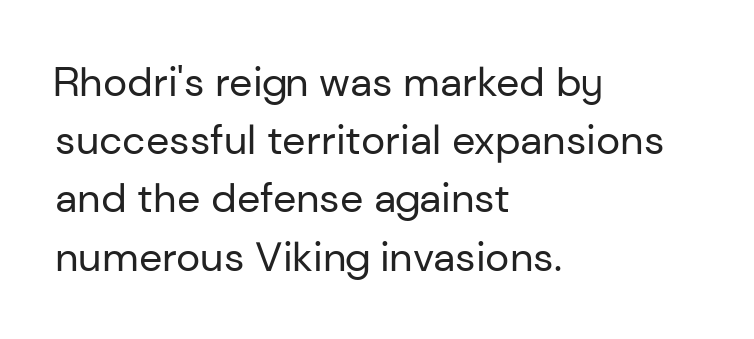
Q: Is the text bold? A: No.
Q: Is the text italic (slanted)? A: No, it is upright.
Q: Is the typeface a serif or a sans-serif typeface? A: Sans-serif.
Q: Is the text underlined? A: No.
Q: How is the paragraph aligned? A: Left-aligned.
Q: Is the spacing between letters normal or unusually wide? A: Normal.
Q: Is the spacing between lines tight, normal or loose? A: Normal.
Q: Width (condensed, normal, or wide)? A: Normal.
Q: Stroke contrast? A: Low.
Q: x-height? A: Medium.
Q: Monospaced? A: No.
